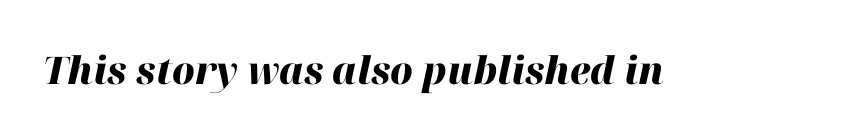
Q: Is the text bold? A: Yes.
Q: Is the text italic (slanted)? A: Yes, it leans right by about 12 degrees.
Q: Is the text underlined? A: No.
Q: Is the spacing between letters normal or unusually wide? A: Normal.
Q: Width (condensed, normal, or wide)? A: Normal.
Q: Stroke contrast? A: High.
Q: x-height? A: Medium.
Q: Monospaced? A: No.
